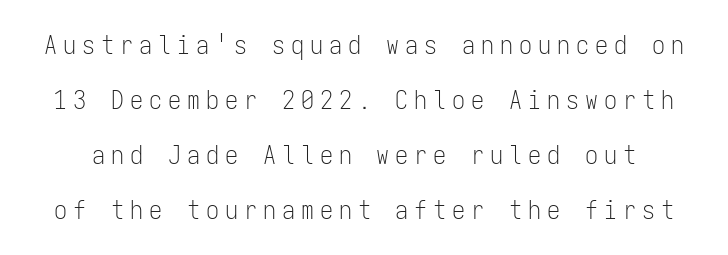
The image shows 26 px text type, upright; set loose line spacing (2.11x), unusually wide letter spacing (+0.23 em), not underlined.
